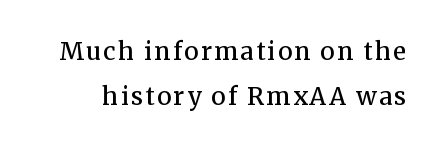
{"italic": "no", "bold": "semi", "underline": "no", "line_spacing_ratio": 1.86, "glyph_px": 24}
